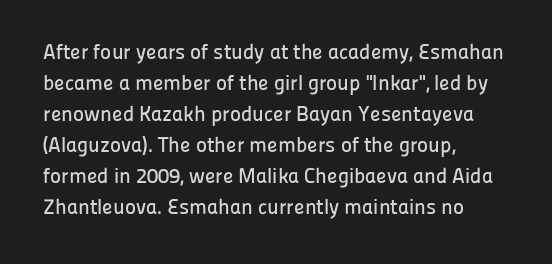
{"italic": "no", "underline": "no", "align": "left", "line_spacing": "normal", "line_spacing_ratio": 1.48, "letter_spacing": "normal", "letter_spacing_em": 0.0, "glyph_px": 21}
